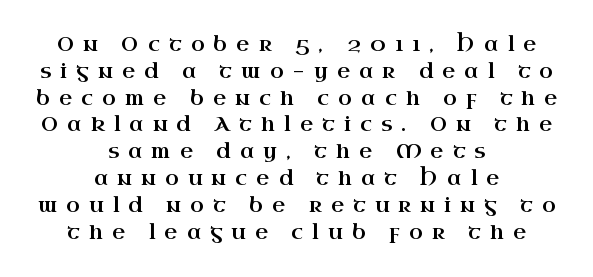
The image shows 20 px text type, upright; set centered, normal line spacing (1.34x), unusually wide letter spacing (+0.46 em), not underlined.
